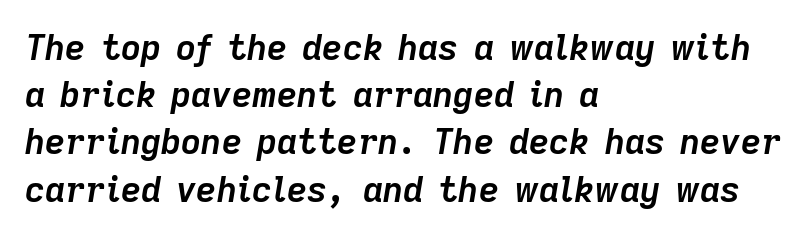
Q: Is the text bold? A: Yes.
Q: Is the text italic (slanted)? A: Yes, it leans right by about 9 degrees.
Q: Is the text underlined? A: No.
Q: How is the paragraph aligned? A: Left-aligned.
Q: Is the spacing between letters normal or unusually wide? A: Normal.
Q: Is the spacing between lines tight, normal or loose? A: Normal.
Q: Width (condensed, normal, or wide)? A: Normal.
Q: Stroke contrast? A: Low.
Q: x-height? A: Medium.
Q: Monospaced? A: No.
